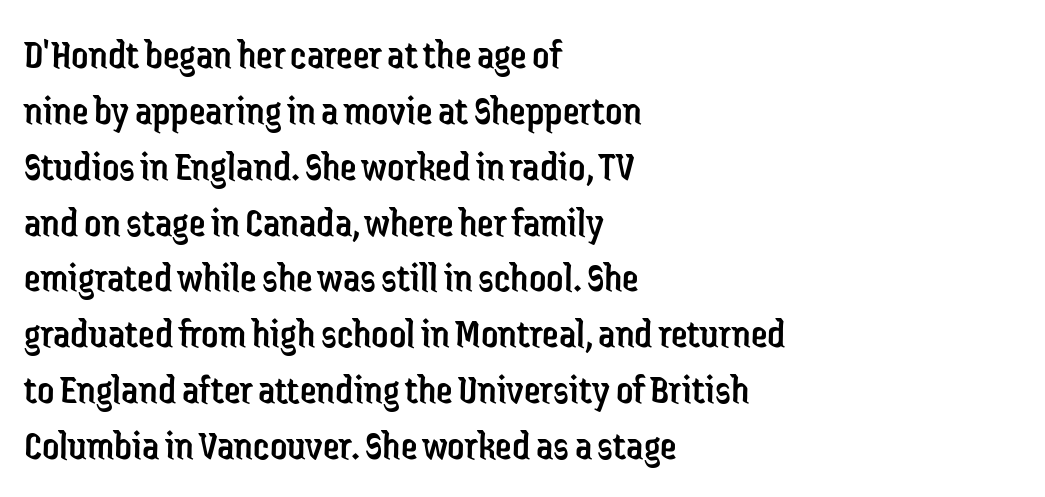
{"serif": "no", "italic": "no", "bold": "no", "weight": "regular", "width": "condensed", "stroke_contrast": "low", "x_height": "medium", "monospaced": "no", "underline": "no", "align": "left", "line_spacing": "normal", "line_spacing_ratio": 1.33, "letter_spacing": "normal", "letter_spacing_em": 0.0, "glyph_px": 42}
